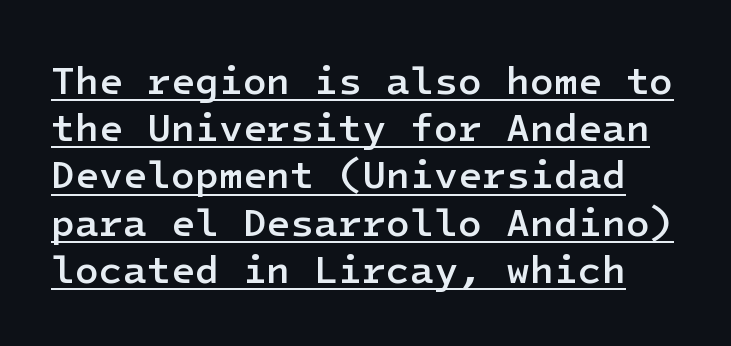
{"serif": "no", "italic": "no", "bold": "semi", "weight": "semibold", "width": "normal", "stroke_contrast": "low", "x_height": "medium", "underline": "yes", "line_spacing_ratio": 1.21, "letter_spacing": "normal", "letter_spacing_em": 0.0, "glyph_px": 39}
